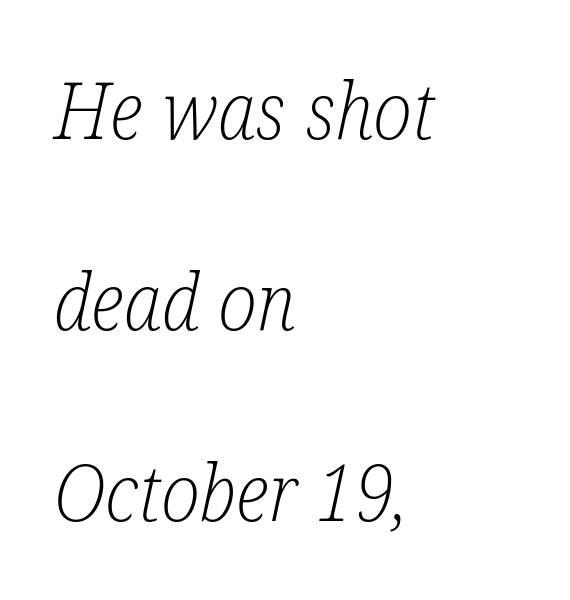
Each new line begins a long way beneath the previous one. Characters are canted at an angle relative to the baseline's perpendicular. Is this a sans? No — the strokes have serifs. Check under the words: just untouched page.
